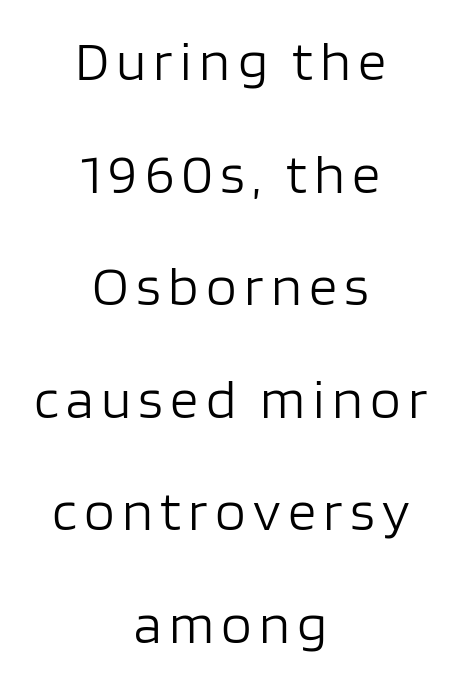
Ordinary non-slanted type is in use. A student would call this center alignment; a typographer would say set centered. Weight class: somewhere from thin through regular. Letterform terminals end flat and unadorned throughout the passage. Vertically, the passage feels expansive, rows floating well apart.
